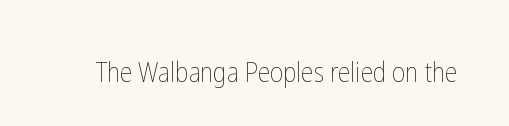
These lines were composed using upright roman letters. Weight: not bold — regular or lighter. Glyph-to-glyph distance matches everyday printed text. The face used here is proportionally spaced, like ordinary book or web type. A bare baseline throughout the passage.
